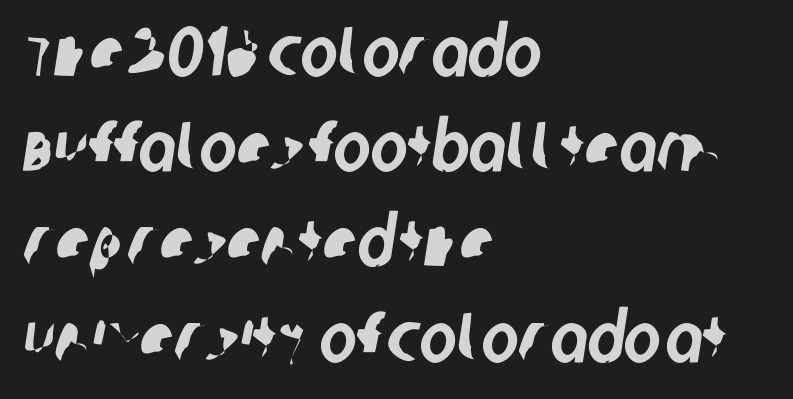
No extra tracking has been applied to these lines. Do the characters align in a grid? No, the font is proportional. The lines are quadded left. Students, observe: this is what conventionally led text looks like.
